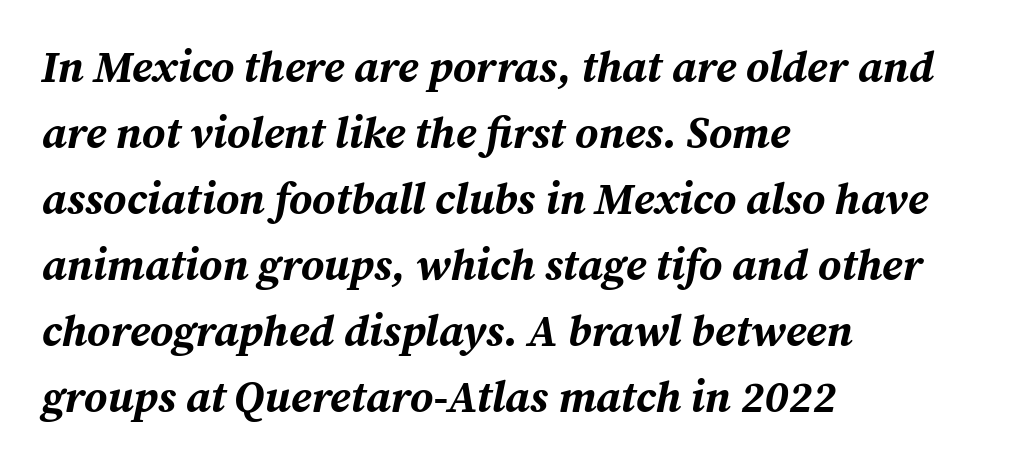
The image shows 44 px bold type, italic (leaning right); set left-aligned, normal line spacing (1.5x), normal letter spacing, not underlined; medium stroke contrast and a medium x-height.
